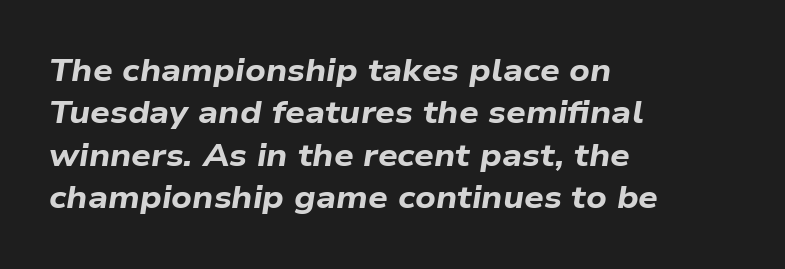
Q: Is the text bold? A: Yes.
Q: Is the text italic (slanted)? A: Yes, it leans right by about 9 degrees.
Q: Is the text underlined? A: No.
Q: How is the paragraph aligned? A: Left-aligned.
Q: Is the spacing between letters normal or unusually wide? A: Normal.
Q: Is the spacing between lines tight, normal or loose? A: Normal.
Q: Width (condensed, normal, or wide)? A: Wide.
Q: Stroke contrast? A: Low.
Q: x-height? A: Medium.
Q: Monospaced? A: No.
